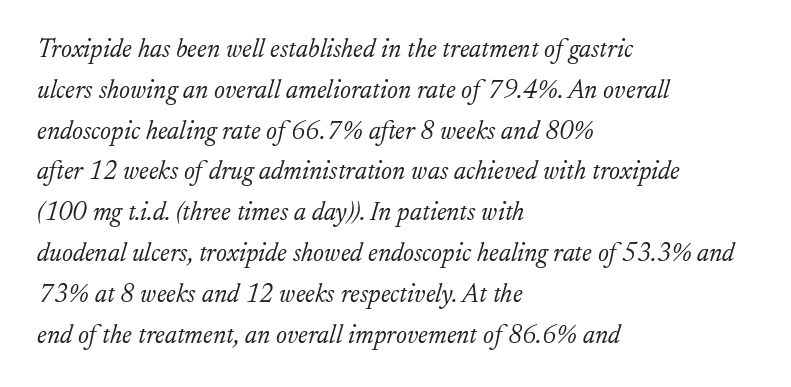
The image shows 26 px text type, italic (leaning right); set left-aligned, normal line spacing (1.57x), normal letter spacing, not underlined.
